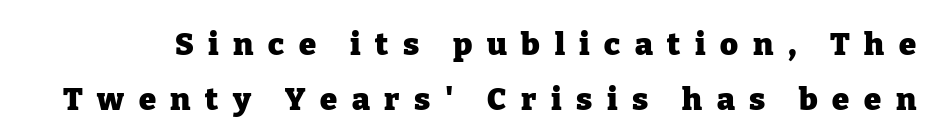
Q: Is the text bold? A: Yes.
Q: Is the text italic (slanted)? A: No, it is upright.
Q: Is the typeface a serif or a sans-serif typeface? A: Serif.
Q: Is the text underlined? A: No.
Q: Is the spacing between letters normal or unusually wide? A: Unusually wide.
Q: Width (condensed, normal, or wide)? A: Normal.
Q: Stroke contrast? A: Low.
Q: x-height? A: Medium.
Q: Monospaced? A: No.
